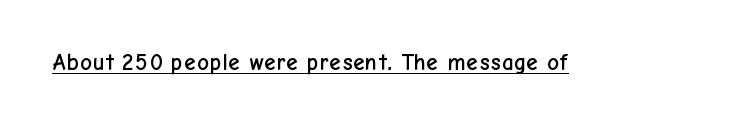
{"italic": "no", "underline": "yes", "letter_spacing": "normal", "letter_spacing_em": 0.0, "glyph_px": 23}
